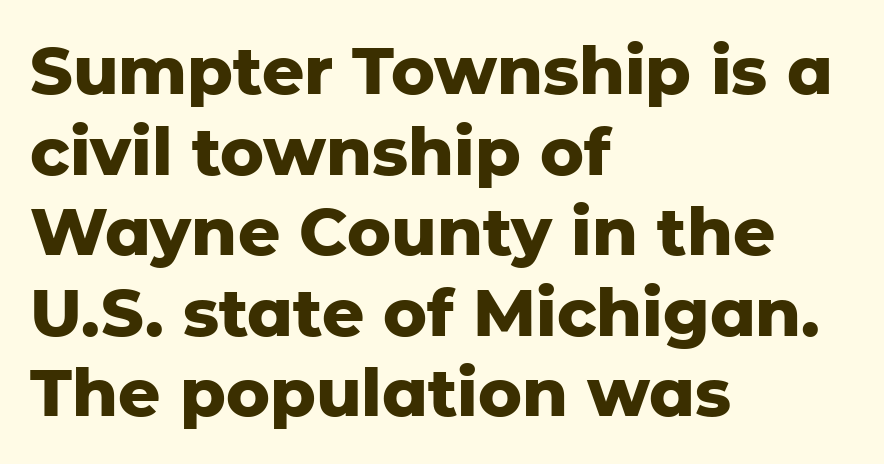
Q: Is the text bold? A: Yes.
Q: Is the text italic (slanted)? A: No, it is upright.
Q: Is the typeface a serif or a sans-serif typeface? A: Sans-serif.
Q: Is the text underlined? A: No.
Q: How is the paragraph aligned? A: Left-aligned.
Q: Is the spacing between letters normal or unusually wide? A: Normal.
Q: Width (condensed, normal, or wide)? A: Normal.
Q: Stroke contrast? A: Low.
Q: x-height? A: Medium.
Q: Monospaced? A: No.
